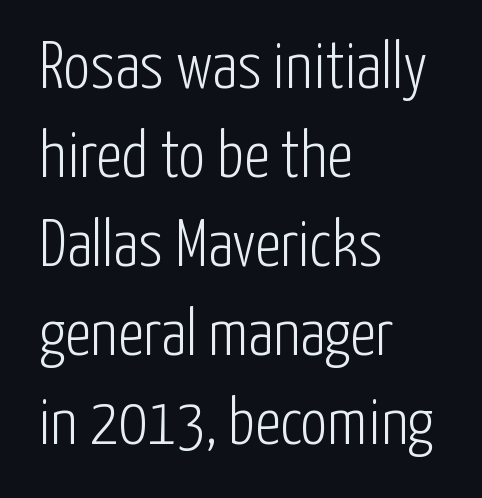
{"serif": "no", "italic": "no", "bold": "no", "weight": "light", "width": "condensed", "stroke_contrast": "low", "x_height": "medium", "monospaced": "no", "underline": "no", "align": "left", "line_spacing": "normal", "line_spacing_ratio": 1.35, "letter_spacing": "normal", "letter_spacing_em": 0.0, "glyph_px": 66}
